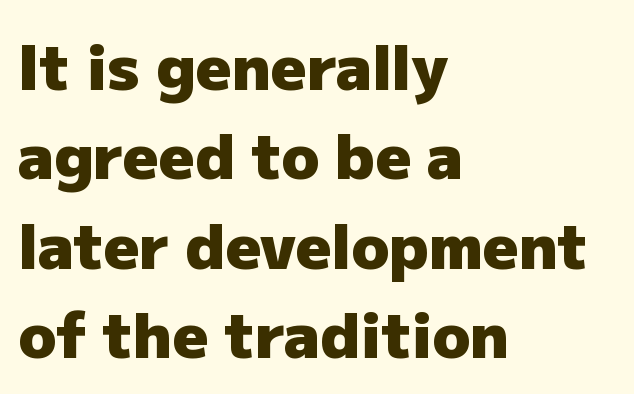
Upright lettering throughout. You could call the tracking neutral — neither tight nor loose. These lines are rendered in a variable-pitch font. Only glyphs here, with clear space below each row. Regarding serifs, this sample does without them.
